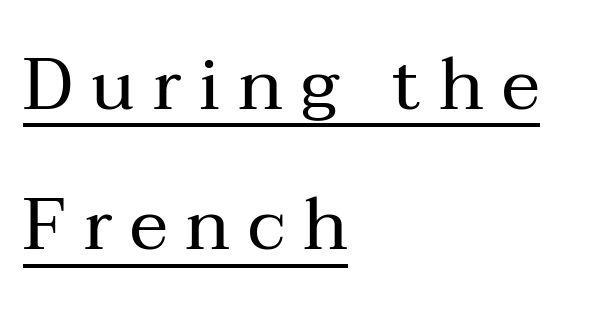
Upright lettering throughout. Students, observe the line beneath the letters — that is underlining. Do the characters align in a grid? No, the font is proportional. Observe the wide spacing: letters keep a clear distance from each other.
